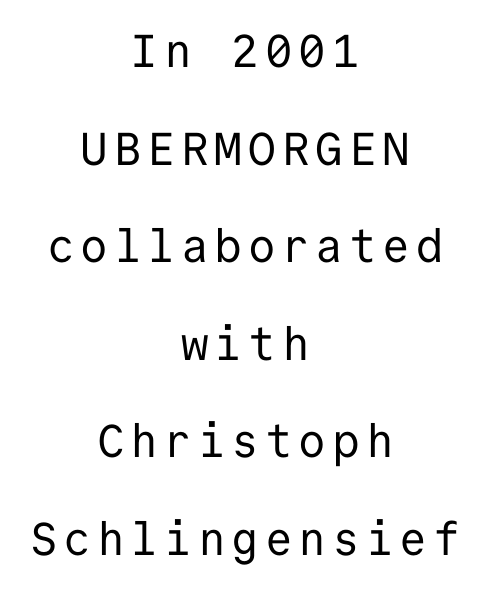
Q: Is the text bold? A: No.
Q: Is the text italic (slanted)? A: No, it is upright.
Q: Is the typeface a serif or a sans-serif typeface? A: Sans-serif.
Q: Is the text underlined? A: No.
Q: How is the paragraph aligned? A: Centered.
Q: Is the spacing between lines tight, normal or loose? A: Loose.
Q: Width (condensed, normal, or wide)? A: Normal.
Q: Stroke contrast? A: Low.
Q: x-height? A: Medium.
Q: Monospaced? A: Yes.
